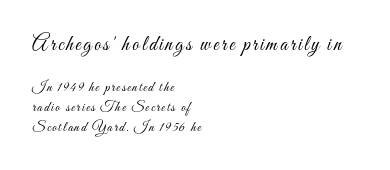
Q: Is the text bold? A: No.
Q: Is the text italic (slanted)? A: Yes.
Q: Is the text underlined? A: No.
Q: How is the paragraph aligned? A: Left-aligned.
Q: Is the spacing between lines tight, normal or loose? A: Normal.
Q: Which block of text is set in a larger size, the first (top) or the second (bottom)? A: The first (top) one.
